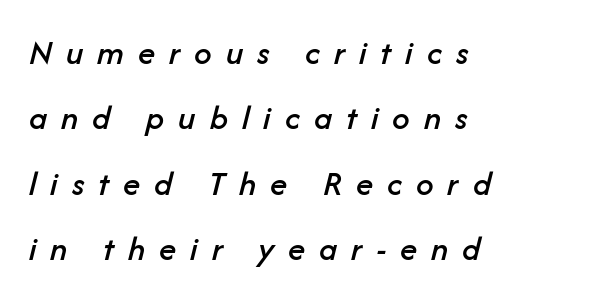
{"italic": "yes", "lean": "right", "slant_degrees": 14, "width": "normal", "stroke_contrast": "low", "x_height": "medium", "monospaced": "no", "underline": "no", "align": "left", "line_spacing_ratio": 1.87, "letter_spacing": "wide", "letter_spacing_em": 0.4, "glyph_px": 35}
